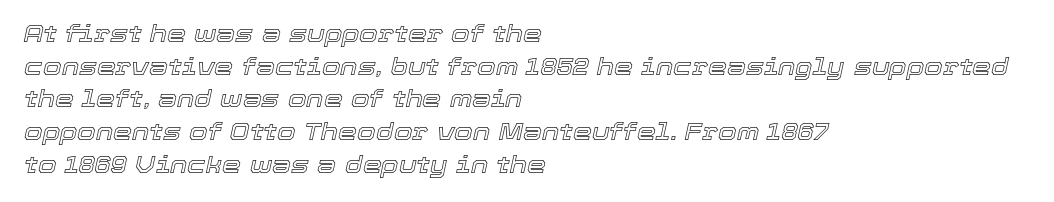
Q: Is the text italic (slanted)? A: Yes, it leans right by about 12 degrees.
Q: Is the text underlined? A: No.
Q: How is the paragraph aligned? A: Left-aligned.
Q: Is the spacing between letters normal or unusually wide? A: Normal.
Q: Is the spacing between lines tight, normal or loose? A: Normal.
